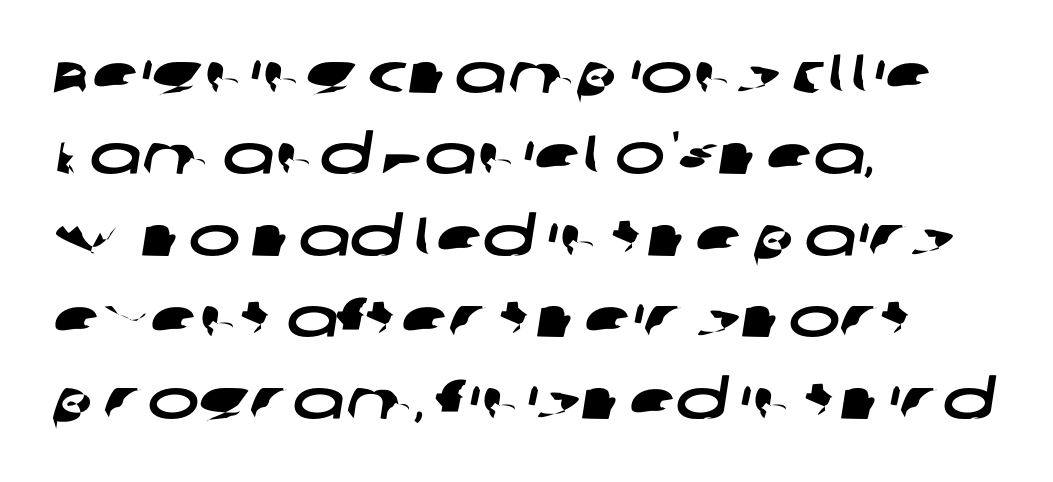
{"serif": "no", "width": "wide", "stroke_contrast": "low", "x_height": "large", "monospaced": "no", "underline": "no", "align": "left", "line_spacing": "normal", "line_spacing_ratio": 1.48, "letter_spacing": "normal", "letter_spacing_em": 0.0, "glyph_px": 55}
